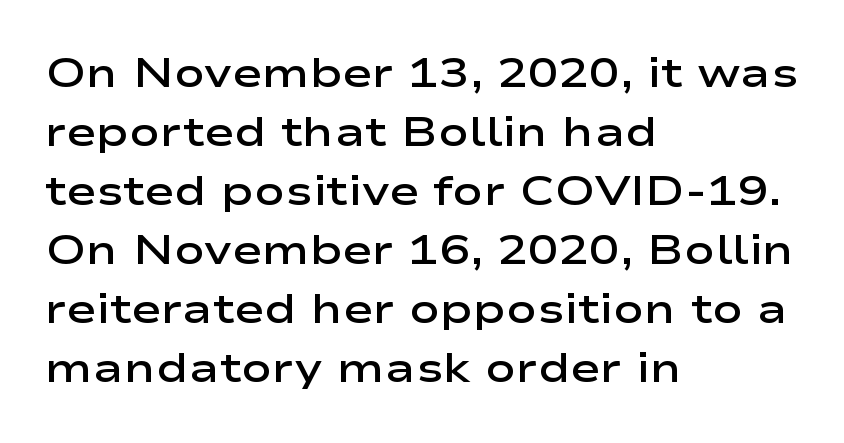
Q: Is the text bold? A: Semi-bold.
Q: Is the text italic (slanted)? A: No, it is upright.
Q: Is the typeface a serif or a sans-serif typeface? A: Sans-serif.
Q: Is the text underlined? A: No.
Q: How is the paragraph aligned? A: Left-aligned.
Q: Is the spacing between letters normal or unusually wide? A: Normal.
Q: Is the spacing between lines tight, normal or loose? A: Normal.
Q: Width (condensed, normal, or wide)? A: Wide.
Q: Stroke contrast? A: Low.
Q: x-height? A: Medium.
Q: Monospaced? A: No.
